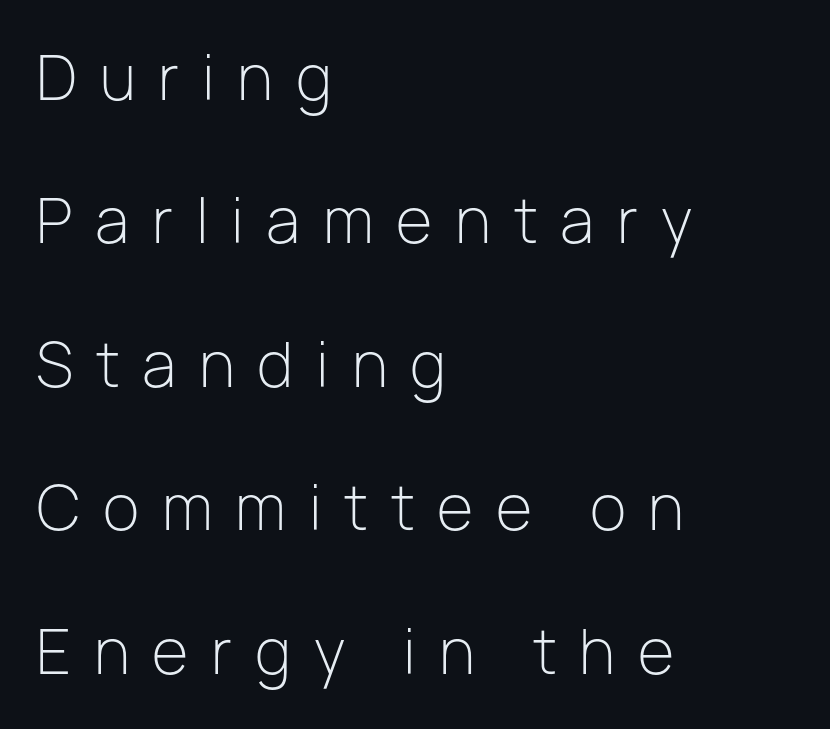
Descenders hang freely into open space. The compositor pushed each line to the left boundary. No italicization has been applied; the sample stays upright. Leading is clearly above the norm, producing a sparse column.
